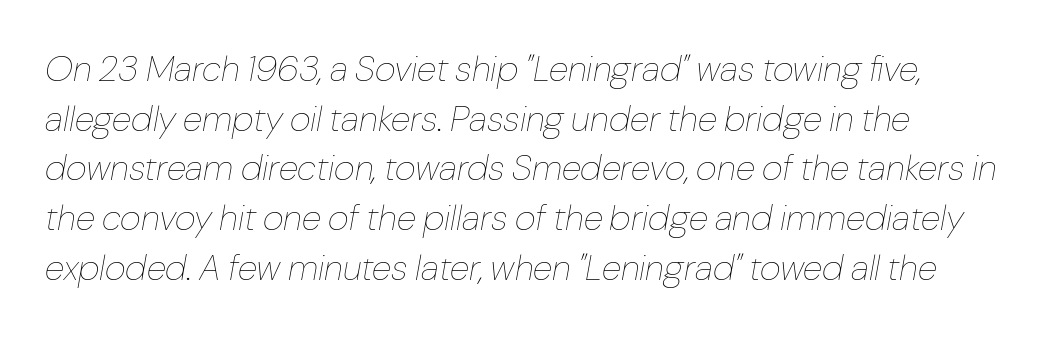
{"italic": "yes", "lean": "right", "slant_degrees": 10, "bold": "no", "weight": "thin", "width": "normal", "stroke_contrast": "low", "x_height": "medium", "monospaced": "no", "underline": "no", "align": "left", "line_spacing": "normal", "line_spacing_ratio": 1.38, "letter_spacing": "normal", "letter_spacing_em": 0.0, "glyph_px": 36}
